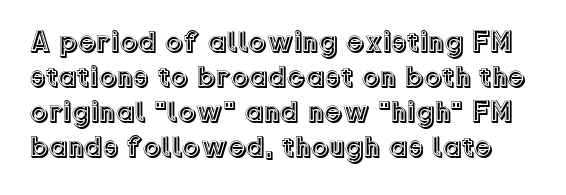
{"italic": "no", "width": "normal", "x_height": "medium", "monospaced": "no", "underline": "no", "line_spacing_ratio": 1.21, "letter_spacing": "normal", "letter_spacing_em": 0.0, "glyph_px": 29}
